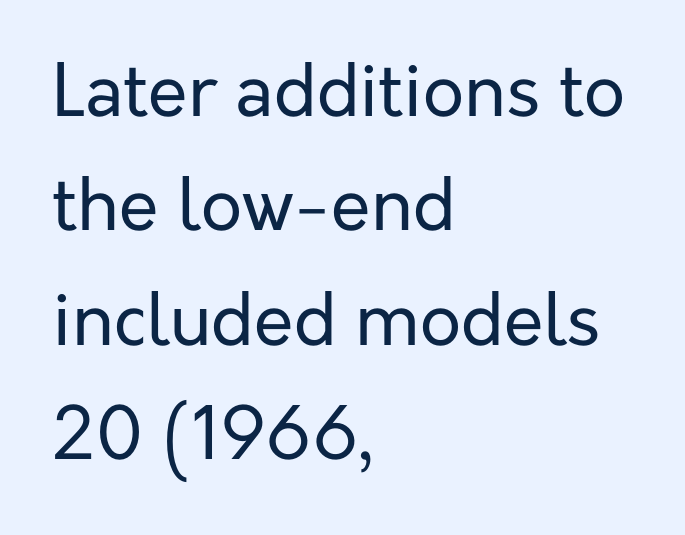
The image shows 72 px regular-weight sans-serif type, upright; set left-aligned, normal line spacing (1.59x), normal letter spacing, not underlined; low stroke contrast and a medium x-height.
